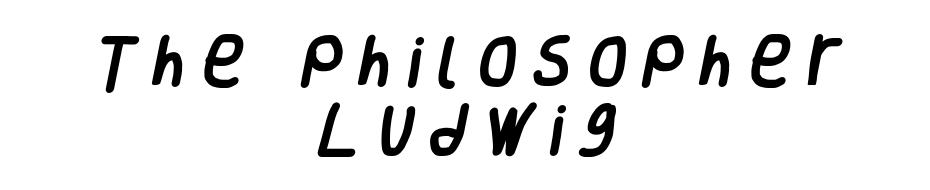
Q: Is the typeface a serif or a sans-serif typeface? A: Sans-serif.
Q: Is the text underlined? A: No.
Q: How is the paragraph aligned? A: Centered.
Q: Is the spacing between letters normal or unusually wide? A: Unusually wide.
Q: Width (condensed, normal, or wide)? A: Condensed.
Q: Stroke contrast? A: Low.
Q: x-height? A: Large.
Q: Monospaced? A: No.
